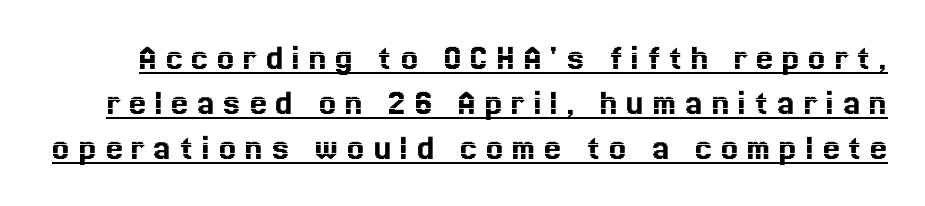
Honestly, the letter spacing is so wide it's the main thing you notice. The lettering is marked with a stroke running underneath it. Varying glyph widths throughout — classic text-font behaviour. Is there any slant? The stems are plumb.
